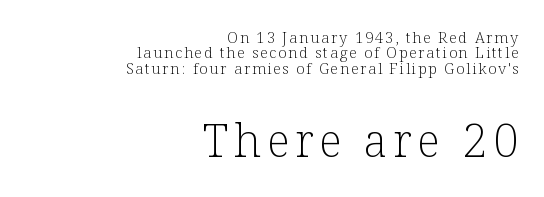
{"serif": "yes", "italic": "no", "bold": "no", "weight": "light", "width": "normal", "stroke_contrast": "low", "x_height": "medium", "monospaced": "no", "underline": "no", "align": "right", "line_spacing": "tight", "line_spacing_ratio": 1.02, "larger_block": "second", "size_ratio": 3.0, "glyph_px": 45}
